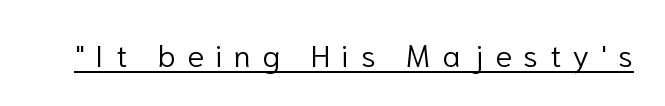
The image shows 31 px light sans-serif type, upright; set unusually wide letter spacing (+0.37 em), underlined; low stroke contrast and a medium x-height.
